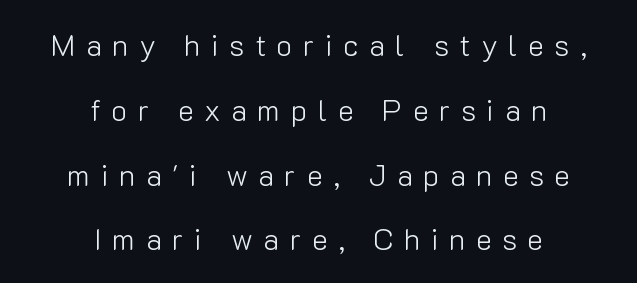
Type style note: lacks serifs. Words float on clear page, feet unadorned. Loose tracking; the words dissolve into strings of separated letters. Posture: straight, roman, zero tilt. These lines stack symmetrically, like a column narrowing and widening about its center.
